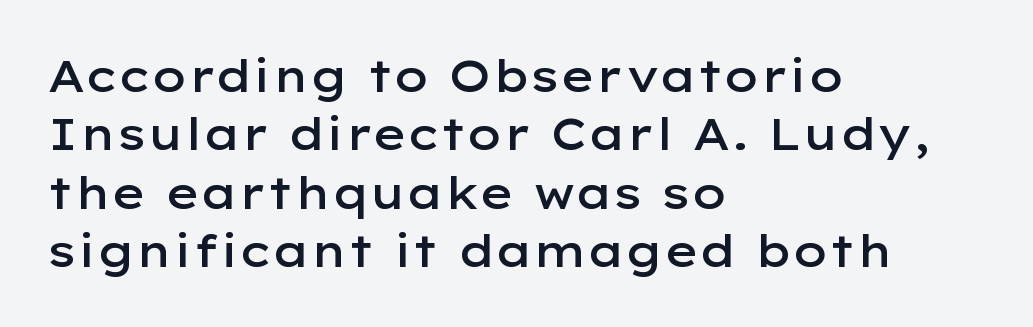
The rendering uses natural spacing where letterforms have individual widths. Evenly set lines give the paragraph a standard silhouette. Glance below the letters and you will spot only blank space. Characters remain perfectly vertical along every line. Serifs: no, the terminals of the letterforms are clean.
